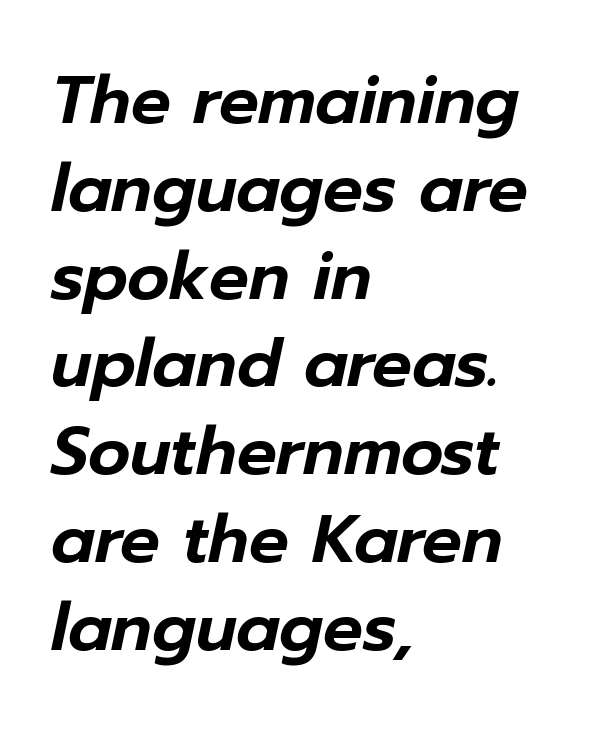
Each word holds together tightly as a unit, with standard inter-letter gaps. Check under the words: just untouched page. Which margin do the lines hug? The left one — the right edge is uneven. Is this a fixed-width face? No — the glyphs have proportional, varying widths. A typesetter would mark this as italic.
